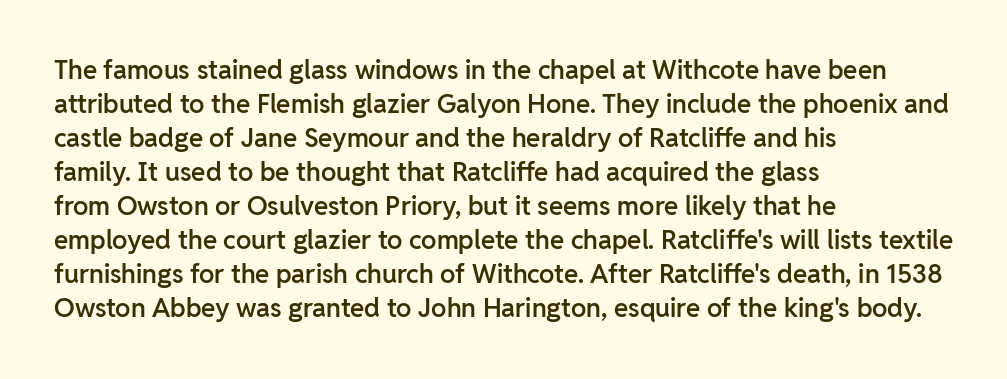
{"italic": "no", "bold": "semi", "underline": "no", "align": "left", "line_spacing": "normal", "line_spacing_ratio": 1.31, "letter_spacing": "normal", "letter_spacing_em": 0.0, "glyph_px": 26}
